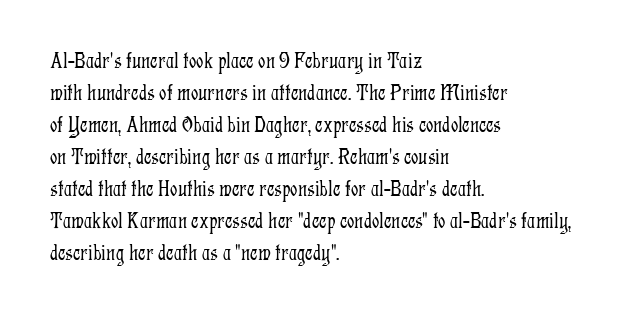
Q: Is the text bold? A: No.
Q: Is the text italic (slanted)? A: No, it is upright.
Q: Is the text underlined? A: No.
Q: How is the paragraph aligned? A: Left-aligned.
Q: Is the spacing between letters normal or unusually wide? A: Normal.
Q: Is the spacing between lines tight, normal or loose? A: Normal.
